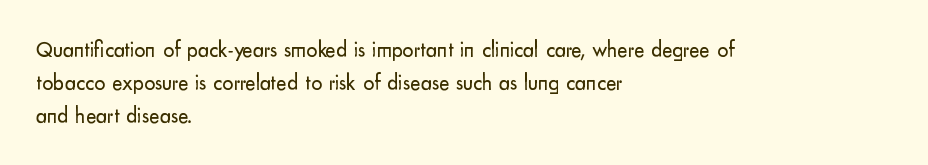
In terms of leading, this rendering sits right in the middle. Quick note: not italic, upright. Stems here are at most as thick as an everyday book face. Letter spacing: default.
